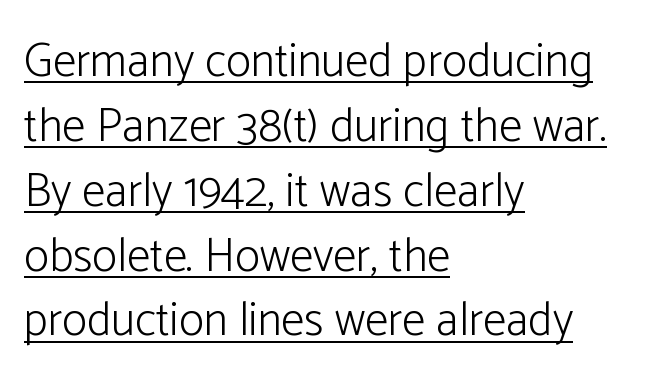
The image shows 47 px light sans-serif type, upright; set left-aligned, normal line spacing (1.38x), normal letter spacing, underlined; low stroke contrast and a medium x-height.
